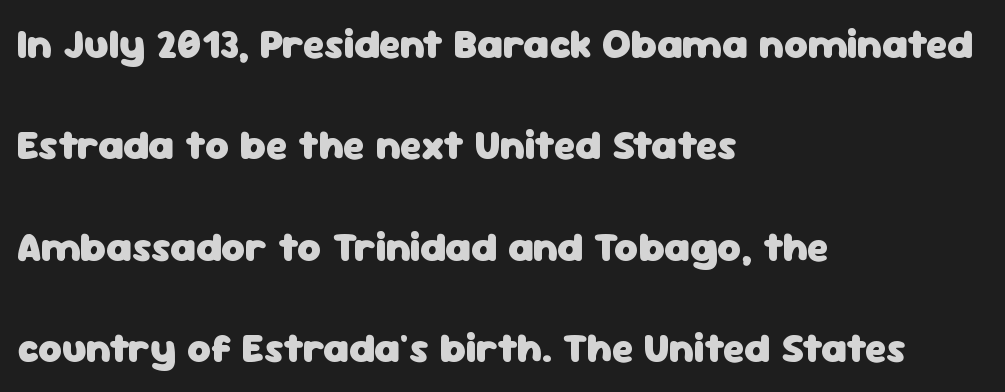
{"serif": "no", "italic": "no", "bold": "yes", "weight": "heavy", "width": "normal", "stroke_contrast": "low", "x_height": "medium", "monospaced": "no", "underline": "no", "align": "left", "line_spacing": "loose", "line_spacing_ratio": 2.47, "letter_spacing": "normal", "letter_spacing_em": 0.0, "glyph_px": 41}
